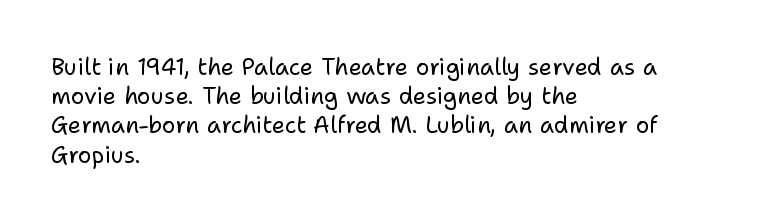
Q: Is the text bold? A: No.
Q: Is the text italic (slanted)? A: No, it is upright.
Q: Is the text underlined? A: No.
Q: How is the paragraph aligned? A: Left-aligned.
Q: Is the spacing between letters normal or unusually wide? A: Normal.
Q: Is the spacing between lines tight, normal or loose? A: Normal.
